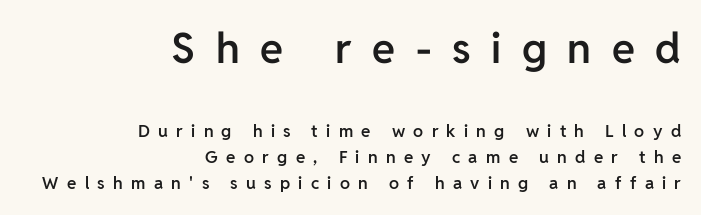
Two sizes are in play, and the larger belongs to the first block. Letter spacing: wide. The ragged edge is on the left, which tells us the setting is flush right. Varying glyph widths throughout — classic text-font behaviour. The typeface chosen for these lines omits serifs. Every character sits straight up, as roman type does.
